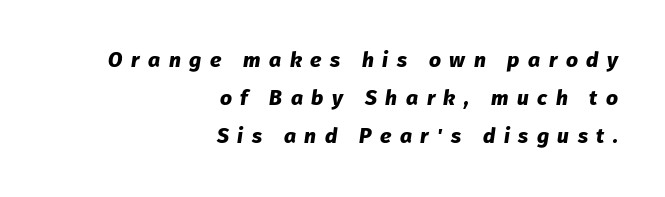
Q: Is the text bold? A: Yes.
Q: Is the text italic (slanted)? A: Yes, it leans right by about 8 degrees.
Q: Is the text underlined? A: No.
Q: How is the paragraph aligned? A: Right-aligned.
Q: Is the spacing between letters normal or unusually wide? A: Unusually wide.
